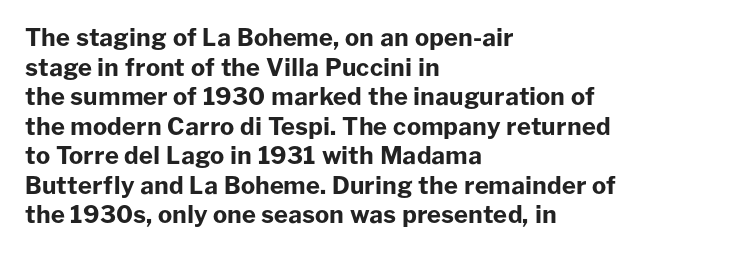
The image shows 24 px bold type, upright; set left-aligned, line spacing 1.23x, normal letter spacing, not underlined.
